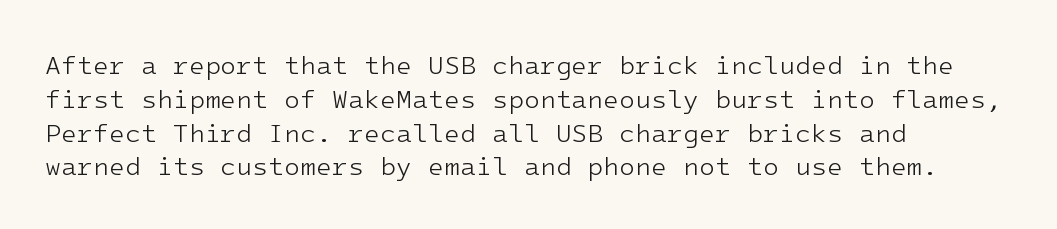
{"italic": "no", "bold": "no", "underline": "no", "align": "left", "line_spacing": "normal", "line_spacing_ratio": 1.3, "letter_spacing": "normal", "letter_spacing_em": 0.0, "glyph_px": 26}
